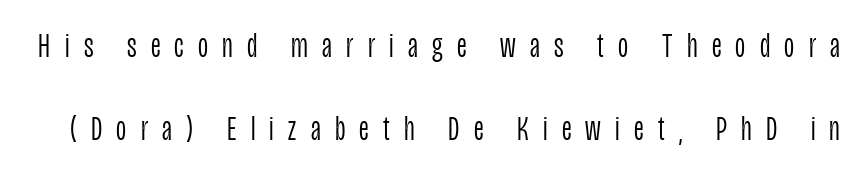
To sum up the face: it is a sans, with no serifs. Is there any slant? The stems are plumb. No heavy texture on the line: the type isn't bold. Is this a fixed-width face? No — the glyphs have proportional, varying widths. Vertically, the passage feels expansive, rows floating well apart. Lines of text with bare space underneath.
